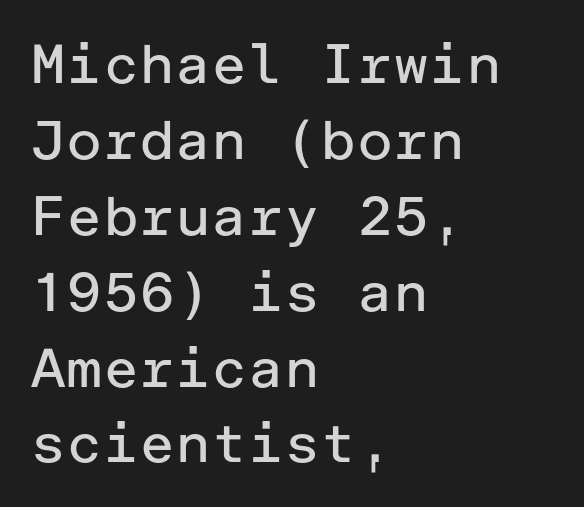
Q: Is the text bold? A: No.
Q: Is the text italic (slanted)? A: No, it is upright.
Q: Is the typeface a serif or a sans-serif typeface? A: Sans-serif.
Q: Is the text underlined? A: No.
Q: How is the paragraph aligned? A: Left-aligned.
Q: Is the spacing between letters normal or unusually wide? A: Normal.
Q: Is the spacing between lines tight, normal or loose? A: Normal.
Q: Width (condensed, normal, or wide)? A: Normal.
Q: Stroke contrast? A: Low.
Q: x-height? A: Medium.
